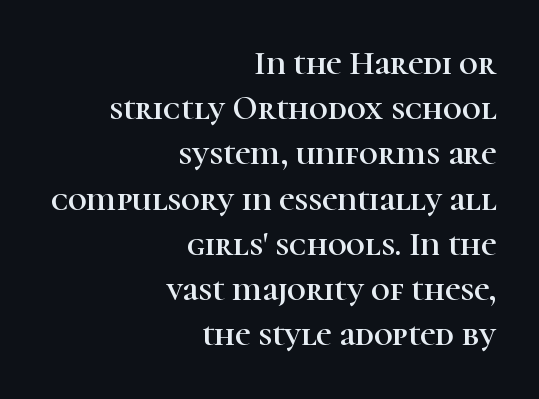
You could not count columns in this text — the font is proportionally spaced. Rule under the text: the space is simply empty. Does extra space separate the letters? No, they use regular spacing. Italic: no, the glyphs are upright roman. The rendering uses a moderate line-height, typical for paragraphs.
